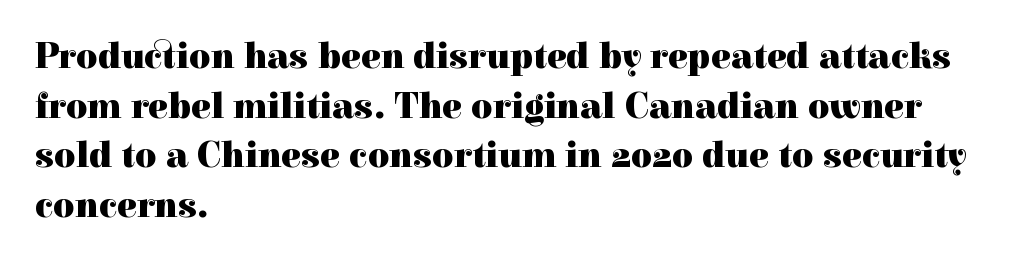
The image shows 37 px heavy serif type, upright; set left-aligned, normal line spacing (1.34x), normal letter spacing, not underlined; a medium x-height.
